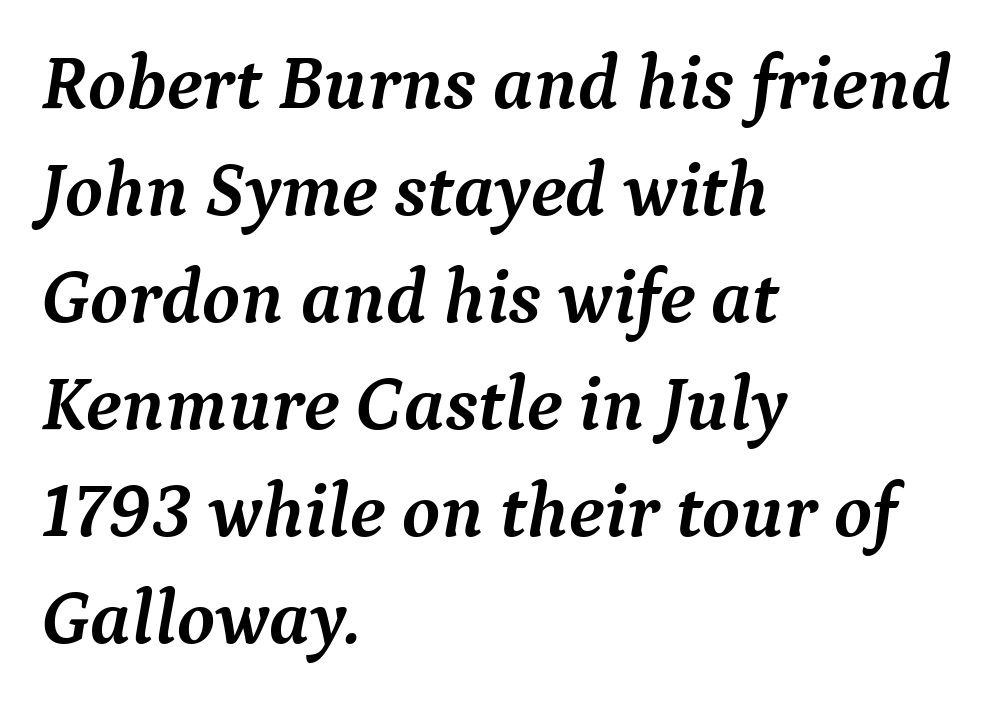
Note the varied advance widths — an 'i' is clearly narrower than an 'm'. A typesetter would mark this as italic. Every letter is thick-stroked: bold, no question. The baseline area is clear. Does the type have serifs? Yes, each stem ends in a small foot. Inter-character spacing is left at the font's built-in metrics.
